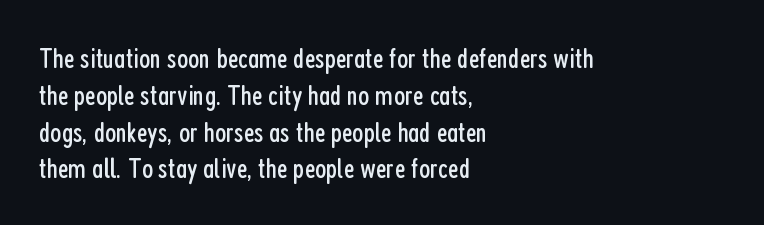
Q: Is the text bold? A: No.
Q: Is the text italic (slanted)? A: No, it is upright.
Q: Is the typeface a serif or a sans-serif typeface? A: Sans-serif.
Q: Is the text underlined? A: No.
Q: How is the paragraph aligned? A: Left-aligned.
Q: Is the spacing between letters normal or unusually wide? A: Normal.
Q: Is the spacing between lines tight, normal or loose? A: Normal.
Q: Width (condensed, normal, or wide)? A: Condensed.
Q: Stroke contrast? A: Low.
Q: x-height? A: Medium.
Q: Monospaced? A: No.
